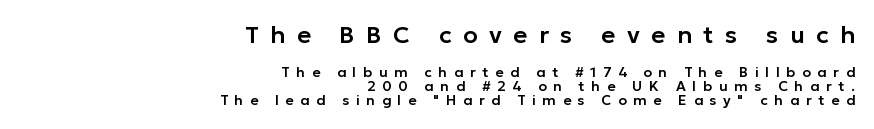
The image shows 24 px text type, upright; set right-aligned, tight line spacing (1.02x), unusually wide letter spacing (+0.48 em), not underlined; the first (top) block is 1.71x larger.
